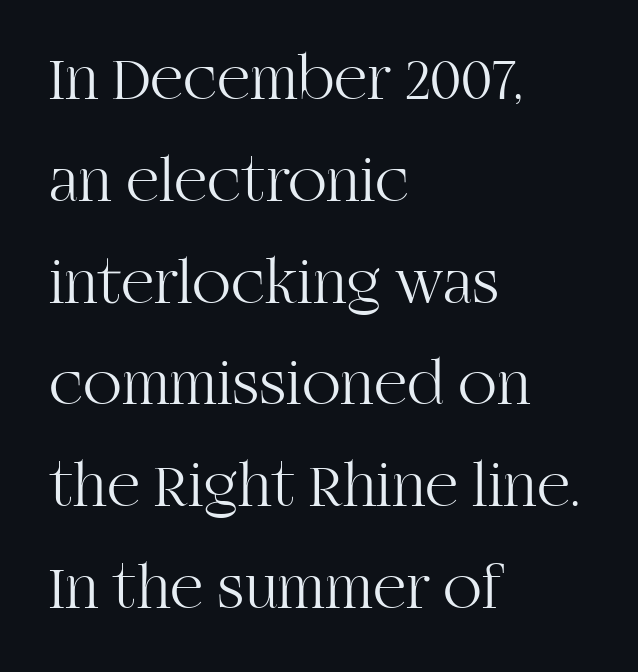
The image shows 64 px light serif type, upright; set left-aligned, normal line spacing (1.59x), normal letter spacing, not underlined; high stroke contrast and a large x-height.
